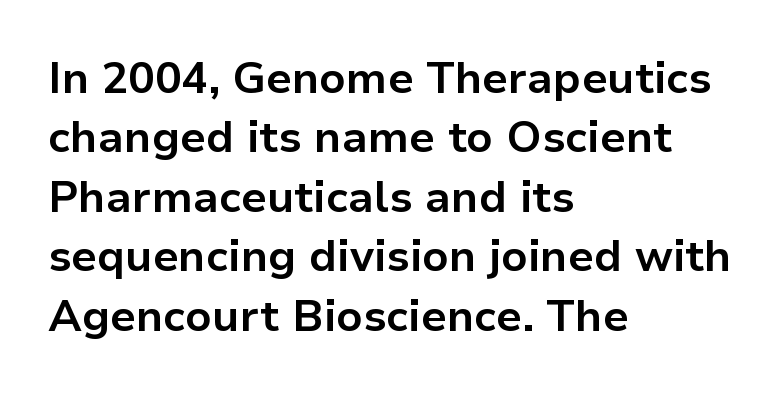
Successive baselines arrive at the customary interval. Italic: no, the glyphs are upright roman. Each letter keeps its own natural width here, so spacing adapts to shape. The space directly below the letters is spotless. Heavy-handed strokes throughout: this text is bold.
